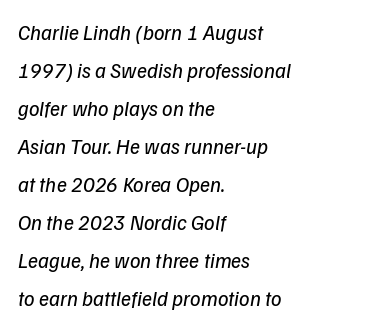
{"bold": "no", "underline": "no", "align": "left", "line_spacing_ratio": 1.81, "letter_spacing": "normal", "letter_spacing_em": 0.0, "glyph_px": 21}
